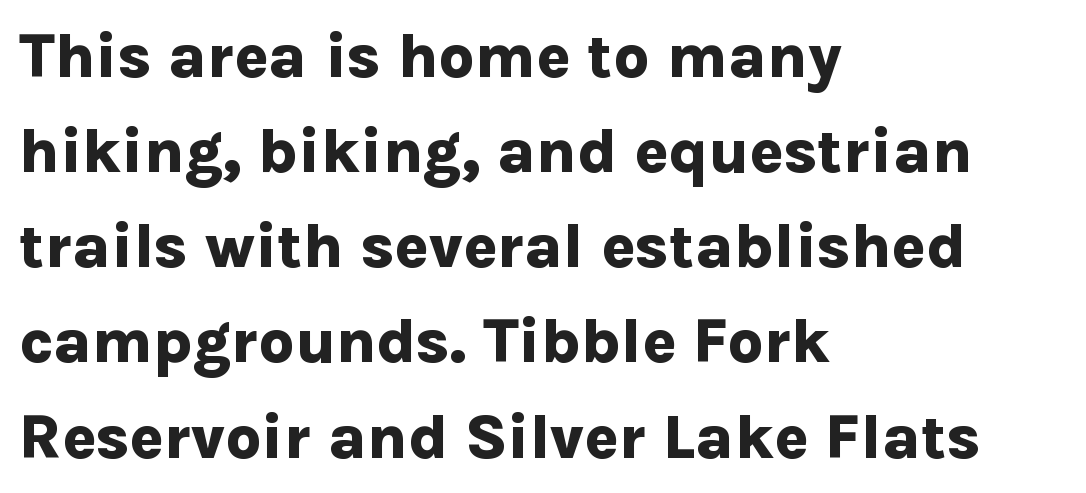
The letters stand upright; this is a roman face. Short and long lines alike share a common starting point at left. On the weight axis this lands at bold, roughly 700. Observe the ordinary spacing: letters are neighbours, not strangers. Observe the absence of serifs on each vertical stroke in this sample.
